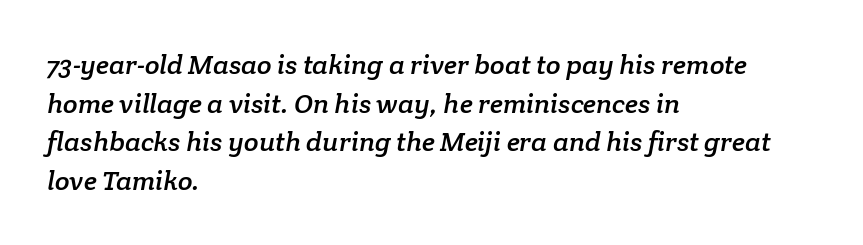
{"underline": "no", "align": "left", "line_spacing": "normal", "line_spacing_ratio": 1.43, "letter_spacing": "normal", "letter_spacing_em": 0.0, "glyph_px": 27}
